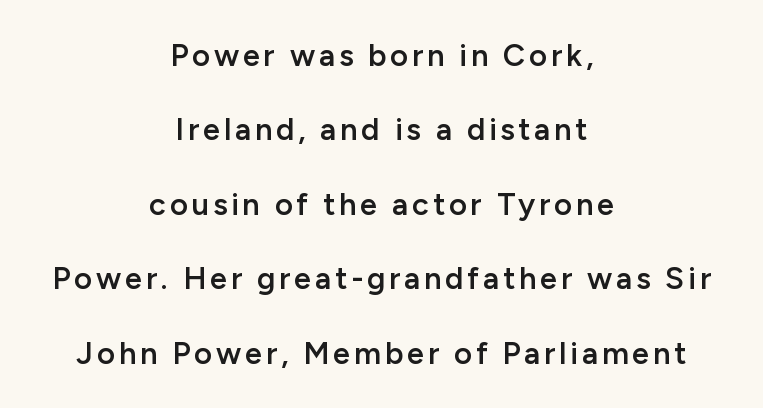
The image shows 31 px semibold sans-serif type, upright; set centered, loose line spacing (2.4x), not underlined; low stroke contrast and a medium x-height.
